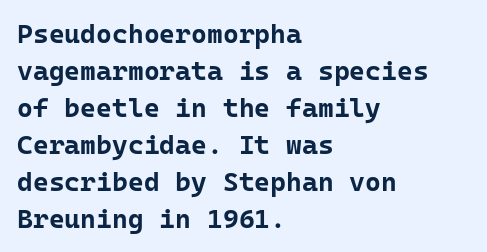
{"italic": "no", "bold": "yes", "underline": "no", "align": "left", "line_spacing": "normal", "line_spacing_ratio": 1.37, "letter_spacing": "normal", "letter_spacing_em": 0.0, "glyph_px": 27}
